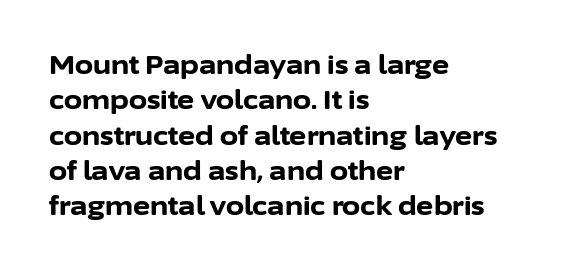
The image shows 26 px bold type, upright; set left-aligned, normal line spacing (1.36x), normal letter spacing, not underlined.
